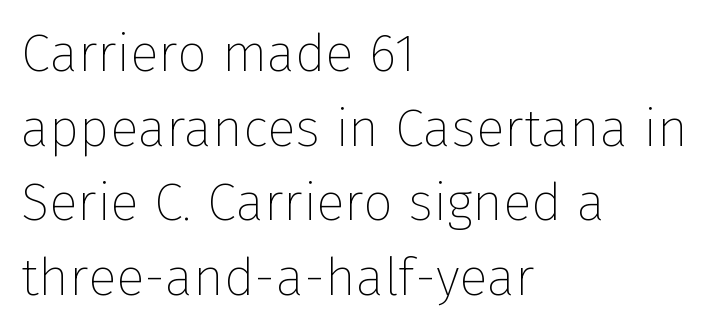
Baseline-to-baseline distance is the conventional proportion of letter height. You could not count columns in this text — the font is proportionally spaced. Between one letter and the next there's only the usual sliver of space. Every character sits straight up, as roman type does.
